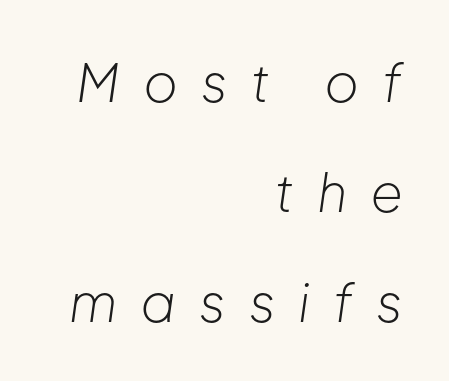
{"italic": "yes", "lean": "right", "slant_degrees": 8, "bold": "no", "weight": "light", "width": "normal", "stroke_contrast": "low", "x_height": "medium", "monospaced": "no", "underline": "no", "align": "right", "line_spacing": "loose", "line_spacing_ratio": 2.08, "letter_spacing": "wide", "letter_spacing_em": 0.43, "glyph_px": 53}
